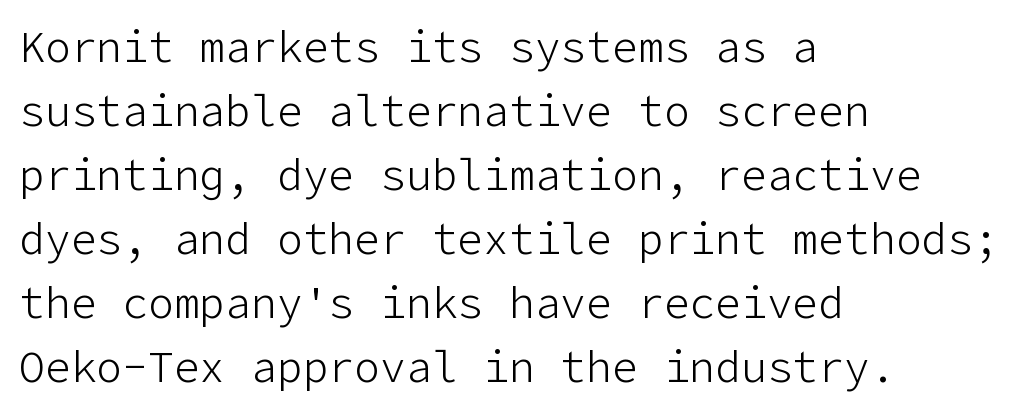
Think standard paragraph weight, or any step lighter than that. Any mark beneath the type? The region is blank. Check where the strokes stop: nothing finishes them off — pure sans. Vertically, the passage feels balanced, rows spaced as you'd expect. Tracking value appears to be zero — textbook default spacing. The lettering stays uniformly vertical, giving the passage a roman look.
